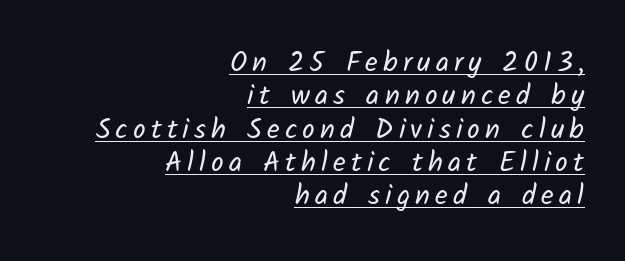
Q: Is the text bold? A: No.
Q: Is the typeface a serif or a sans-serif typeface? A: Sans-serif.
Q: Is the text underlined? A: Yes.
Q: How is the paragraph aligned? A: Right-aligned.
Q: Width (condensed, normal, or wide)? A: Normal.
Q: Stroke contrast? A: Low.
Q: x-height? A: Medium.
Q: Monospaced? A: No.
